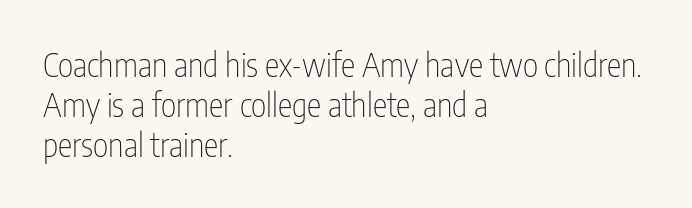
The weight tops out at a normal text grade. A clean baseline with only descenders dipping below it. Every stem runs plumb, perpendicular to the baseline. Which margin do the lines hug? The left one — the right edge is uneven. The tracking reads as untouched default to a designer's eye.
